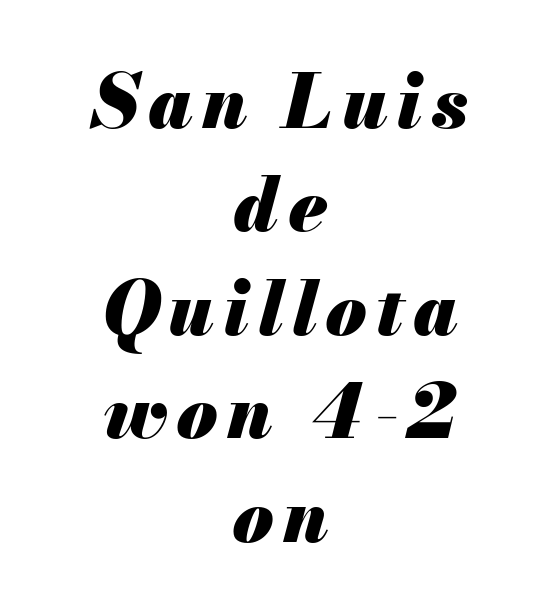
The image shows 75 px heavy type, italic (leaning right); set centered, normal line spacing (1.38x), not underlined; medium stroke contrast and a small x-height.
